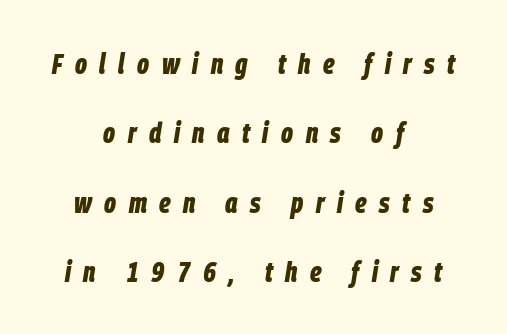
Q: Is the text bold? A: Yes.
Q: Is the text italic (slanted)? A: Yes, it leans right by about 9 degrees.
Q: Is the text underlined? A: No.
Q: How is the paragraph aligned? A: Centered.
Q: Is the spacing between letters normal or unusually wide? A: Unusually wide.
Q: Is the spacing between lines tight, normal or loose? A: Loose.
Q: Width (condensed, normal, or wide)? A: Condensed.
Q: Stroke contrast? A: Low.
Q: x-height? A: Large.
Q: Monospaced? A: No.
